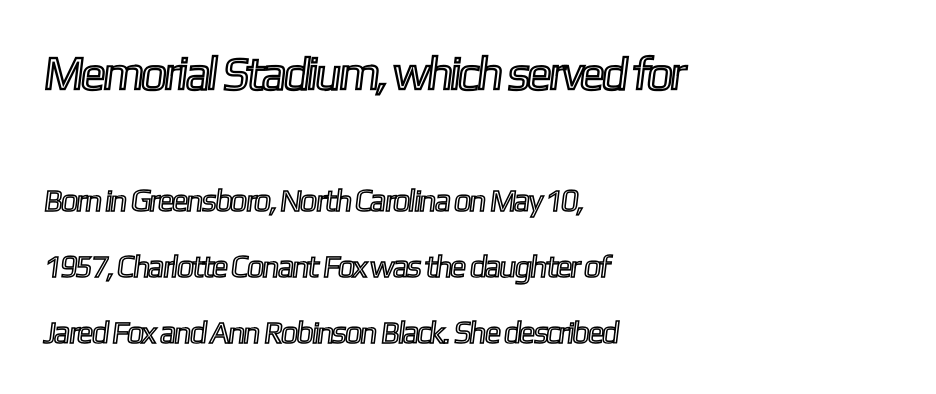
Default kerning and tracking; the words read as compact shapes. The composition opens big and finishes small. Think of a printed novel: that variable character pitch is what you see here. Notice how the passage keeps a crisp vertical edge on the left only. Descenders are the only things crossing below the line. If you measured baseline to baseline, you'd find a long distance.
